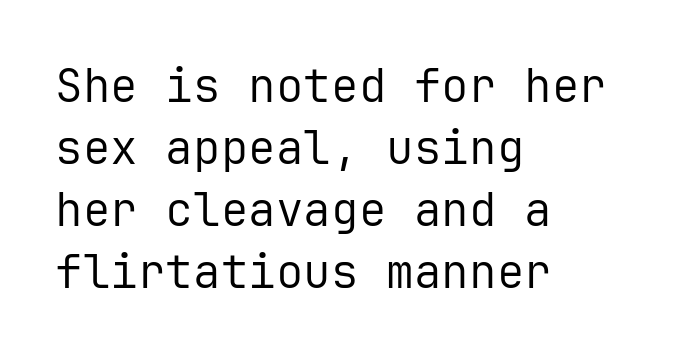
{"serif": "no", "italic": "no", "bold": "no", "weight": "regular", "width": "normal", "stroke_contrast": "low", "x_height": "medium", "monospaced": "yes", "underline": "no", "align": "left", "line_spacing": "normal", "line_spacing_ratio": 1.35, "letter_spacing": "normal", "letter_spacing_em": 0.0, "glyph_px": 46}
